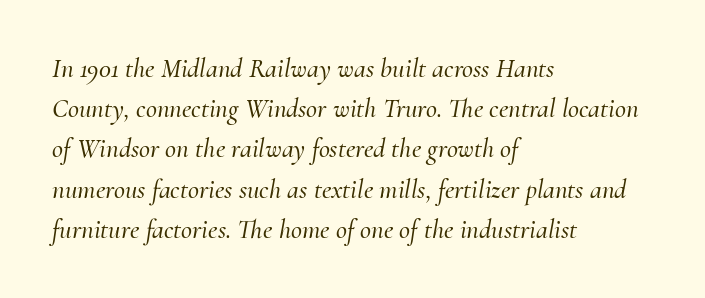
{"italic": "yes", "lean": "right", "slant_degrees": 10, "underline": "no", "align": "left", "line_spacing": "normal", "line_spacing_ratio": 1.49, "letter_spacing": "normal", "letter_spacing_em": 0.0, "glyph_px": 27}
